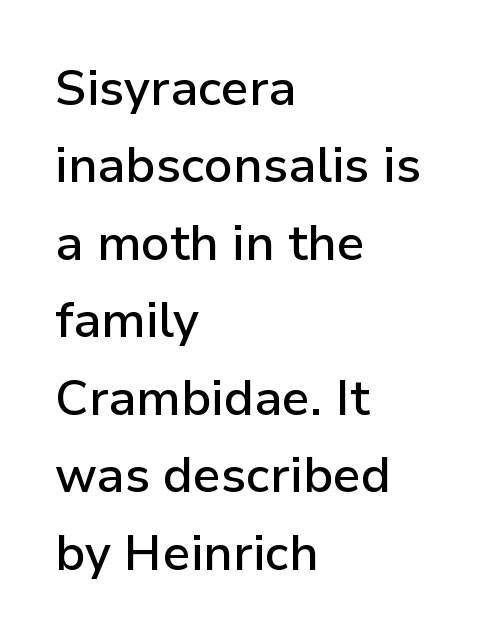
{"serif": "no", "italic": "no", "bold": "semi", "weight": "semibold", "width": "normal", "stroke_contrast": "low", "x_height": "medium", "monospaced": "no", "underline": "no", "align": "left", "line_spacing": "normal", "line_spacing_ratio": 1.58, "letter_spacing": "normal", "letter_spacing_em": 0.0, "glyph_px": 49}
